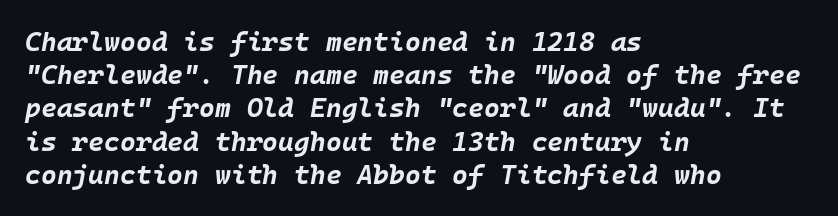
The image shows 27 px bold type, italic (leaning right); set left-aligned, line spacing 1.23x, normal letter spacing, not underlined.
